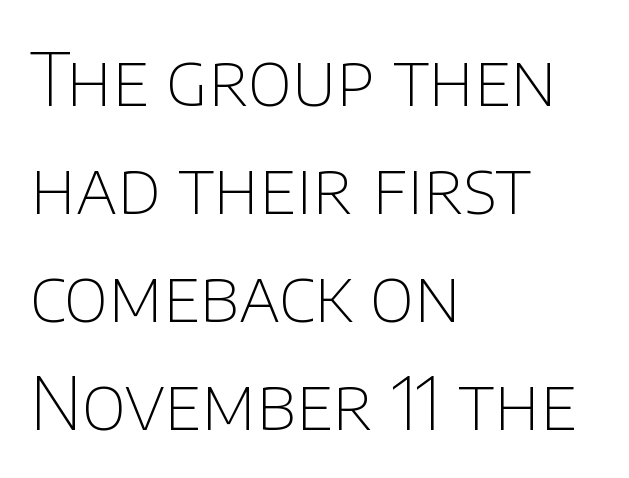
The image shows 73 px thin sans-serif type, upright; set left-aligned, normal line spacing (1.48x), normal letter spacing, not underlined; low stroke contrast and a large x-height.
